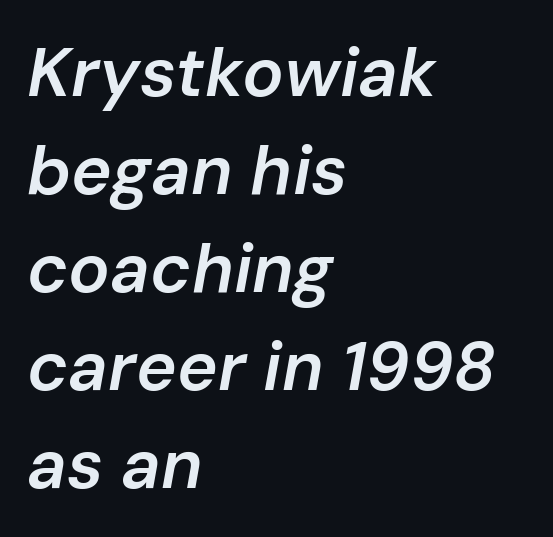
Q: Is the text bold? A: Semi-bold.
Q: Is the text italic (slanted)? A: Yes, it leans right by about 10 degrees.
Q: Is the text underlined? A: No.
Q: How is the paragraph aligned? A: Left-aligned.
Q: Is the spacing between letters normal or unusually wide? A: Normal.
Q: Is the spacing between lines tight, normal or loose? A: Normal.
Q: Width (condensed, normal, or wide)? A: Normal.
Q: Stroke contrast? A: Low.
Q: x-height? A: Medium.
Q: Monospaced? A: No.
